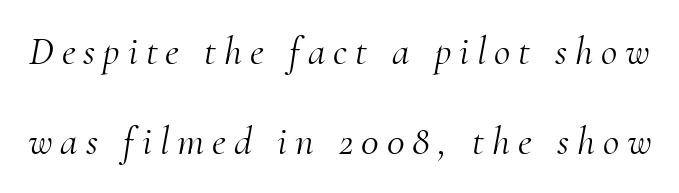
Q: Is the text bold? A: No.
Q: Is the text italic (slanted)? A: Yes, it leans right by about 10 degrees.
Q: Is the typeface a serif or a sans-serif typeface? A: Serif.
Q: Is the text underlined? A: No.
Q: Is the spacing between letters normal or unusually wide? A: Unusually wide.
Q: Is the spacing between lines tight, normal or loose? A: Loose.
Q: Width (condensed, normal, or wide)? A: Normal.
Q: Stroke contrast? A: Medium.
Q: x-height? A: Small.
Q: Monospaced? A: No.
